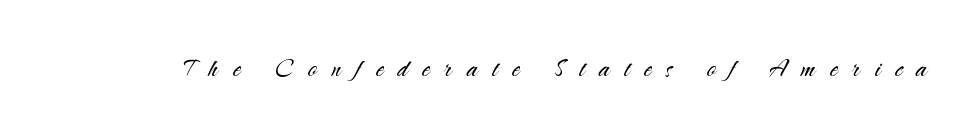
The image shows 31 px light sans-serif type; set unusually wide letter spacing (+0.47 em), not underlined; medium stroke contrast and a small x-height.
